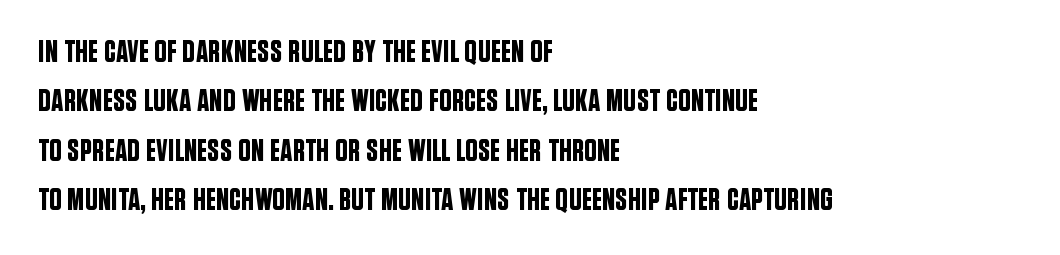
The image shows 31 px condensed sans-serif type, upright; set left-aligned, normal line spacing (1.59x), normal letter spacing, not underlined; low stroke contrast and a large x-height.
